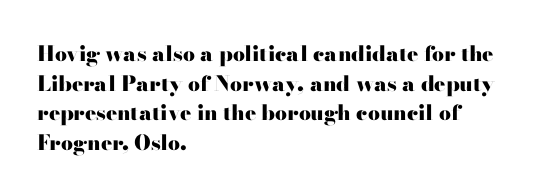
The vertical gap from one line to the next is medium. Beneath every word, the page is bare. Nothing unusual about the tracking: characters are spaced as the font intends. Its strokes are broad and dark, the hallmark of bold type. This sample uses an upright cut, with every glyph sitting square on the baseline. If you drew a ruler down the left edge, every line would touch it.
